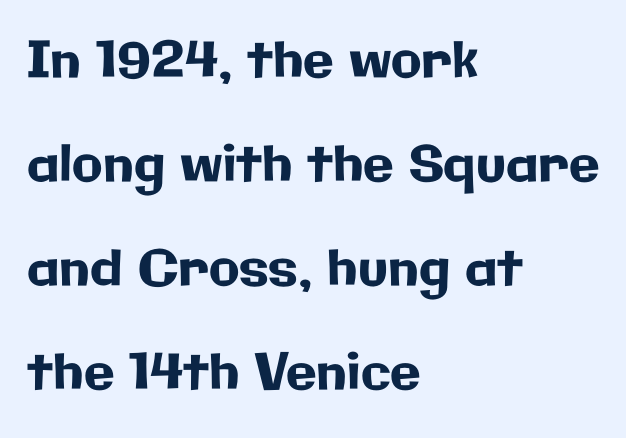
Q: Is the text italic (slanted)? A: No, it is upright.
Q: Is the typeface a serif or a sans-serif typeface? A: Sans-serif.
Q: Is the text underlined? A: No.
Q: How is the paragraph aligned? A: Left-aligned.
Q: Is the spacing between letters normal or unusually wide? A: Normal.
Q: Is the spacing between lines tight, normal or loose? A: Loose.
Q: Width (condensed, normal, or wide)? A: Normal.
Q: Stroke contrast? A: Low.
Q: x-height? A: Medium.
Q: Monospaced? A: No.
